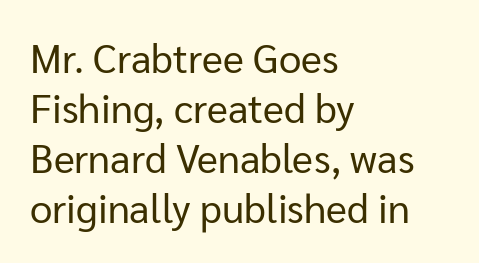
Q: Is the text bold? A: No.
Q: Is the text italic (slanted)? A: No, it is upright.
Q: Is the typeface a serif or a sans-serif typeface? A: Sans-serif.
Q: Is the text underlined? A: No.
Q: How is the paragraph aligned? A: Left-aligned.
Q: Is the spacing between letters normal or unusually wide? A: Normal.
Q: Is the spacing between lines tight, normal or loose? A: Normal.
Q: Width (condensed, normal, or wide)? A: Normal.
Q: Stroke contrast? A: Low.
Q: x-height? A: Medium.
Q: Monospaced? A: No.
